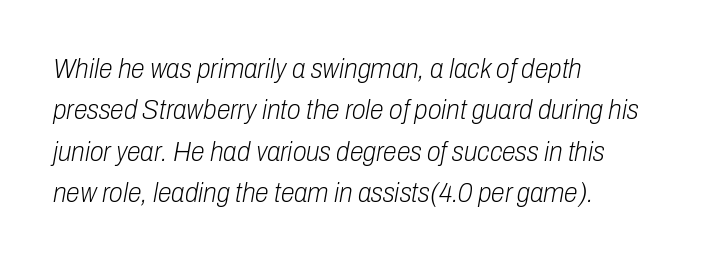
Q: Is the text bold? A: No.
Q: Is the text italic (slanted)? A: Yes, it leans right by about 10 degrees.
Q: Is the text underlined? A: No.
Q: How is the paragraph aligned? A: Left-aligned.
Q: Is the spacing between letters normal or unusually wide? A: Normal.
Q: Is the spacing between lines tight, normal or loose? A: Normal.
Q: Width (condensed, normal, or wide)? A: Condensed.
Q: Stroke contrast? A: Low.
Q: x-height? A: Medium.
Q: Monospaced? A: No.
